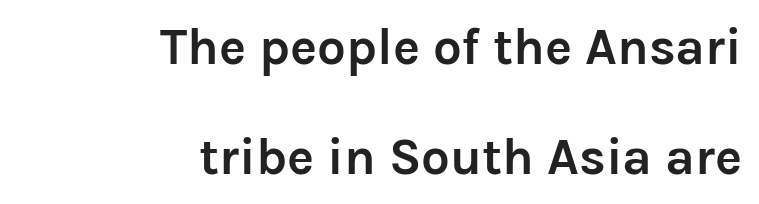
{"serif": "no", "italic": "no", "bold": "yes", "weight": "semibold", "width": "normal", "stroke_contrast": "low", "x_height": "medium", "monospaced": "no", "underline": "no", "align": "right", "line_spacing": "loose", "line_spacing_ratio": 2.15, "letter_spacing": "normal", "letter_spacing_em": 0.0, "glyph_px": 51}
